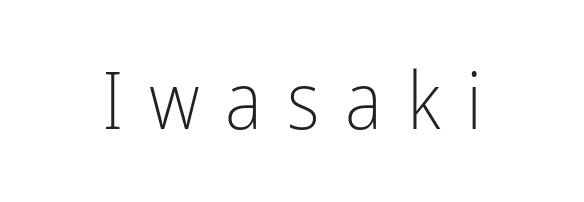
{"serif": "no", "italic": "no", "bold": "no", "weight": "light", "width": "condensed", "stroke_contrast": "low", "x_height": "medium", "monospaced": "no", "underline": "no", "letter_spacing": "wide", "letter_spacing_em": 0.32, "glyph_px": 79}
